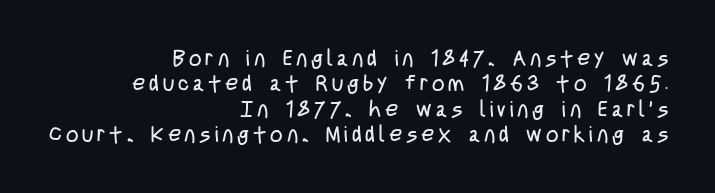
Characters remain perfectly vertical along every line. Caption: face not bold, strokes unweighted. This sample trades vertical openness for compactness between lines. Caption: multi-line text, flush right, ragged left.
